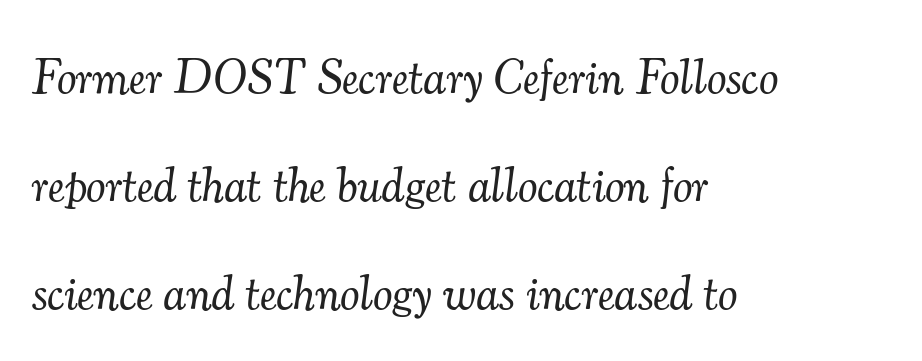
{"serif": "yes", "italic": "yes", "lean": "right", "slant_degrees": 7, "bold": "no", "weight": "light", "width": "normal", "stroke_contrast": "medium", "x_height": "small", "monospaced": "no", "underline": "no", "align": "left", "line_spacing": "loose", "line_spacing_ratio": 2.2, "letter_spacing": "normal", "letter_spacing_em": 0.0, "glyph_px": 49}
